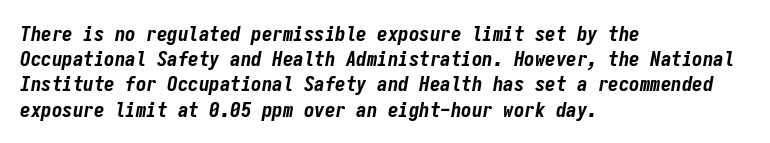
{"italic": "yes", "lean": "right", "slant_degrees": 9, "bold": "yes", "underline": "no", "align": "left", "line_spacing_ratio": 1.2, "letter_spacing": "normal", "letter_spacing_em": 0.0, "glyph_px": 21}
